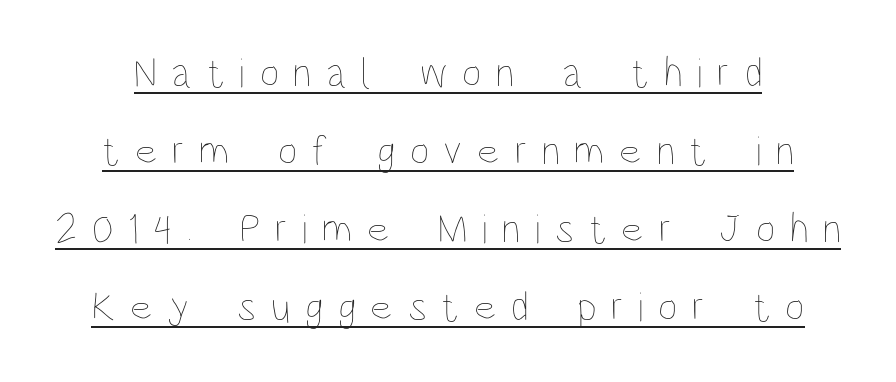
Q: Is the text bold? A: No.
Q: Is the text italic (slanted)? A: No, it is upright.
Q: Is the text underlined? A: Yes.
Q: Is the spacing between letters normal or unusually wide? A: Unusually wide.
Q: Width (condensed, normal, or wide)? A: Condensed.
Q: Stroke contrast? A: Low.
Q: x-height? A: Large.
Q: Monospaced? A: No.
